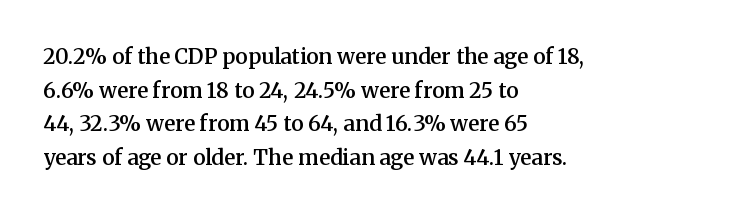
In terms of leading, this rendering sits right in the middle. These words are printed semibold, heavier than regular yet not bold. One-word summary of the alignment: left. Underline: absent.
